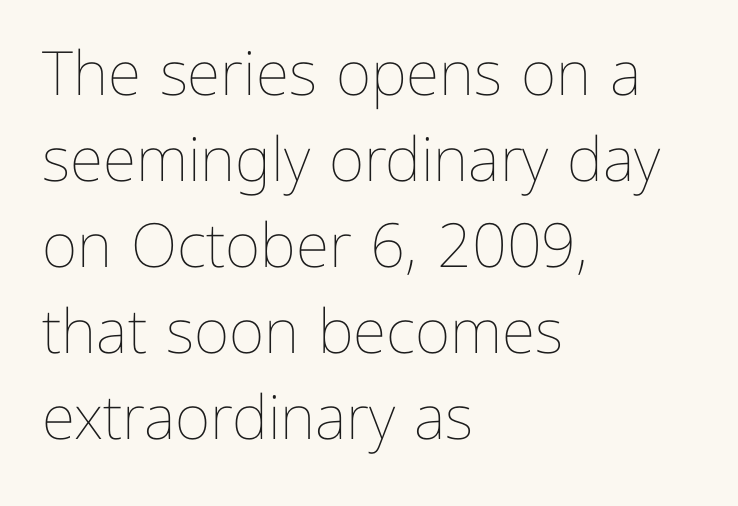
Q: Is the text bold? A: No.
Q: Is the text italic (slanted)? A: No, it is upright.
Q: Is the text underlined? A: No.
Q: How is the paragraph aligned? A: Left-aligned.
Q: Is the spacing between letters normal or unusually wide? A: Normal.
Q: Is the spacing between lines tight, normal or loose? A: Normal.
Q: Width (condensed, normal, or wide)? A: Normal.
Q: Stroke contrast? A: Low.
Q: x-height? A: Medium.
Q: Monospaced? A: No.
